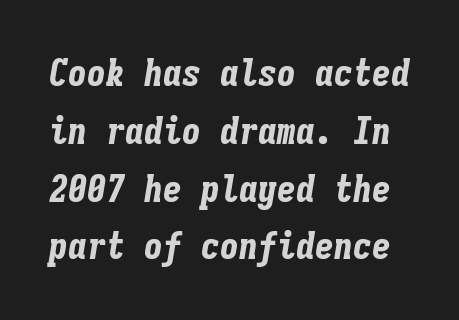
{"italic": "yes", "lean": "right", "slant_degrees": 9, "bold": "yes", "weight": "bold", "width": "condensed", "stroke_contrast": "low", "x_height": "medium", "monospaced": "yes", "underline": "no", "line_spacing": "normal", "line_spacing_ratio": 1.52, "letter_spacing": "normal", "letter_spacing_em": 0.0, "glyph_px": 38}
